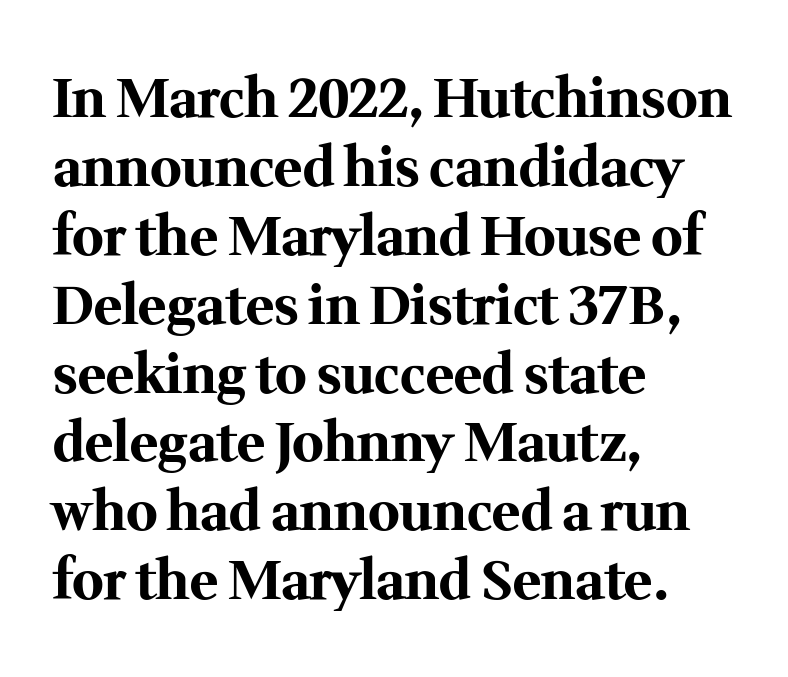
This is serif lettering, the kind often seen in printed books. A typesetter would call this proportional, since set widths differ per character. Emphasis by weight is at full strength: bold. Each line starts at the same left margin while the right side varies. Tracking here is standard; glyphs follow each other at the usual distance. Posture: vertical.
